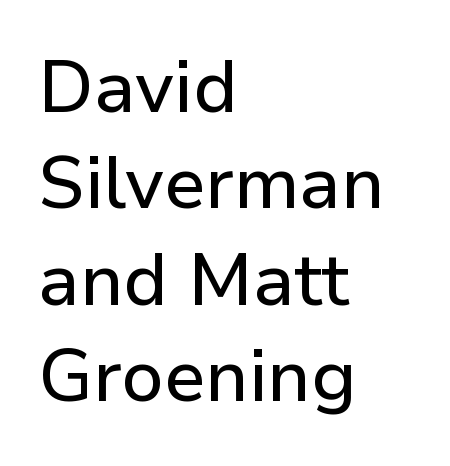
Q: Is the text italic (slanted)? A: No, it is upright.
Q: Is the typeface a serif or a sans-serif typeface? A: Sans-serif.
Q: Is the text underlined? A: No.
Q: How is the paragraph aligned? A: Left-aligned.
Q: Is the spacing between letters normal or unusually wide? A: Normal.
Q: Is the spacing between lines tight, normal or loose? A: Normal.
Q: Width (condensed, normal, or wide)? A: Normal.
Q: Stroke contrast? A: Low.
Q: x-height? A: Medium.
Q: Monospaced? A: No.
